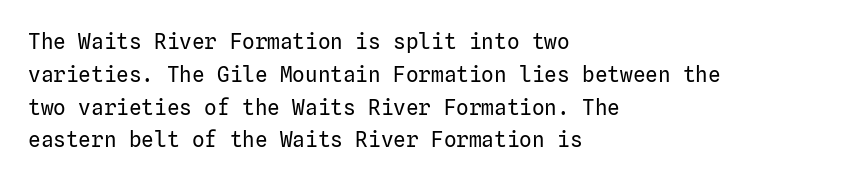
{"italic": "no", "bold": "no", "underline": "no", "align": "left", "line_spacing": "normal", "line_spacing_ratio": 1.56, "letter_spacing": "normal", "letter_spacing_em": 0.0, "glyph_px": 21}
